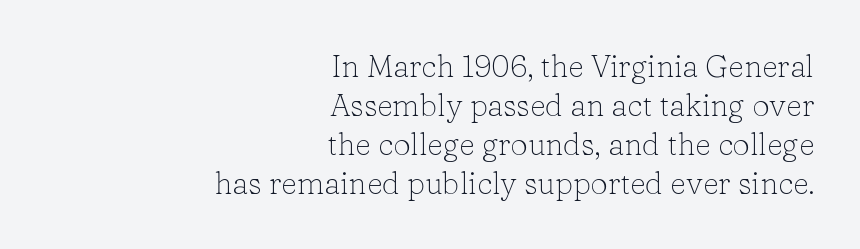
{"serif": "yes", "italic": "no", "bold": "no", "weight": "light", "width": "normal", "stroke_contrast": "low", "x_height": "medium", "monospaced": "no", "underline": "no", "align": "right", "line_spacing": "normal", "line_spacing_ratio": 1.26, "letter_spacing": "normal", "letter_spacing_em": 0.0, "glyph_px": 31}
